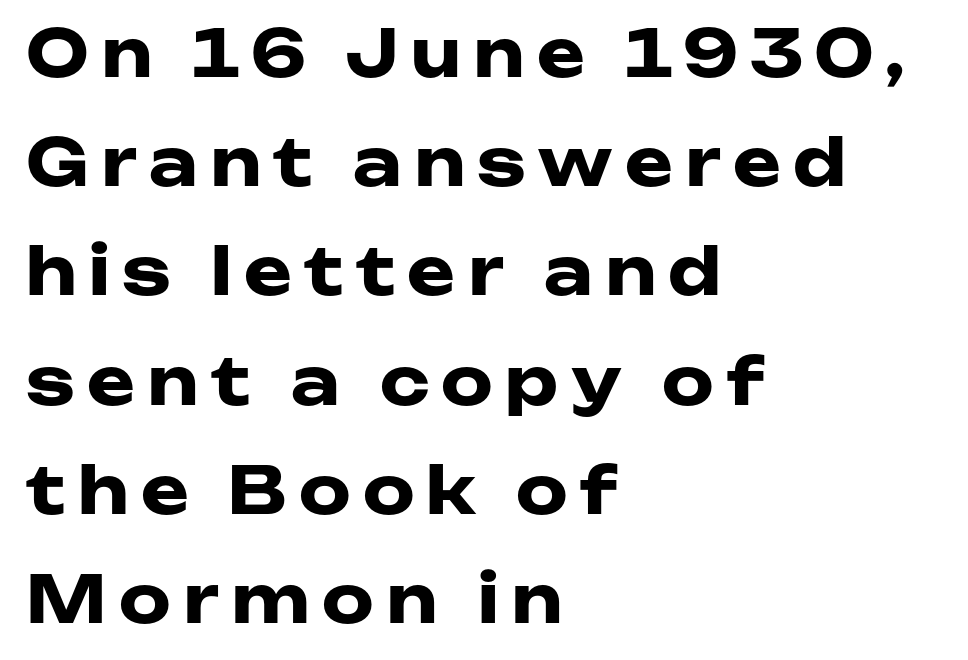
{"serif": "no", "italic": "no", "bold": "yes", "weight": "heavy", "width": "wide", "stroke_contrast": "low", "x_height": "medium", "monospaced": "no", "underline": "no", "align": "left", "line_spacing": "normal", "line_spacing_ratio": 1.68, "glyph_px": 65}
